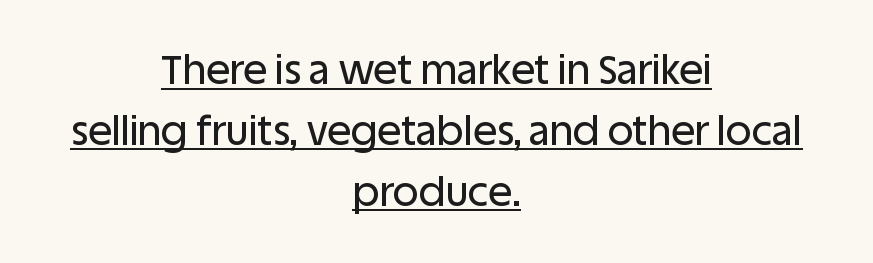
The designer went with a sans here, leaving each stem footless. Horizontal bands of white between lines are of average thickness. Each word holds together tightly as a unit, with standard inter-letter gaps. These lines stack symmetrically, like a column narrowing and widening about its center. The sample's only ornament is a line tracing under the words.
